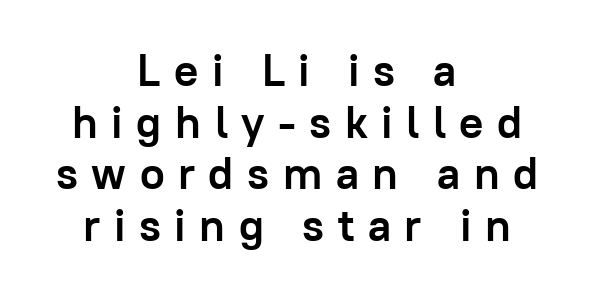
Anything drawn beneath the words? Only blank space. Compared with an ordinary text face, these strokes are far heavier — a full bold. The space between consecutive lines is stingy. Spacing between characters has been opened up far beyond the box default. To sum up the face: it is a sans, with no serifs.
